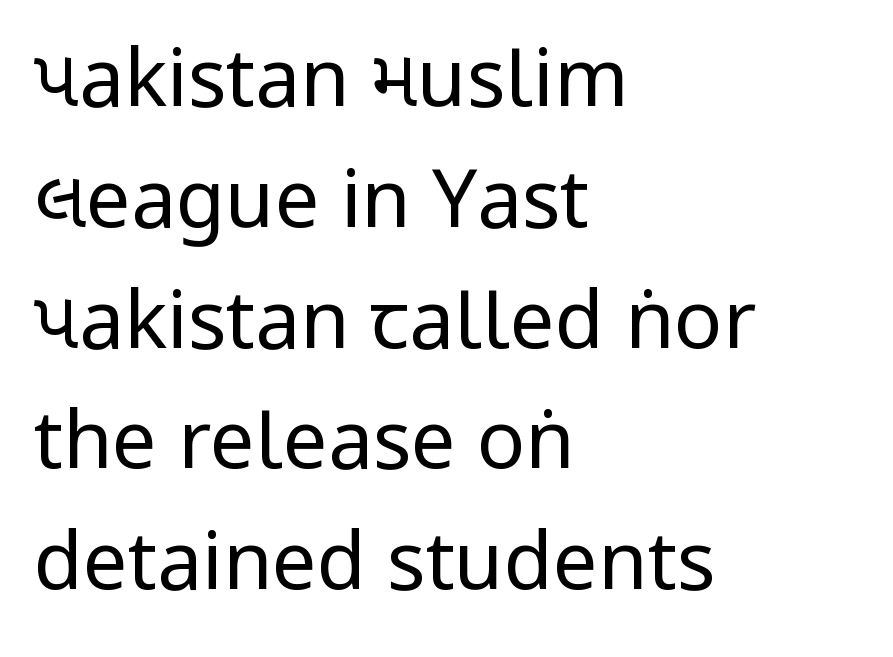
The image shows 80 px regular-weight, condensed sans-serif type, upright; set left-aligned, normal line spacing (1.51x), normal letter spacing, not underlined; low stroke contrast and a large x-height.
